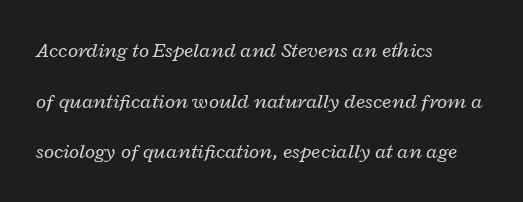
Q: Is the text bold? A: No.
Q: Is the text italic (slanted)? A: Yes, it leans right by about 12 degrees.
Q: Is the text underlined? A: No.
Q: How is the paragraph aligned? A: Left-aligned.
Q: Is the spacing between letters normal or unusually wide? A: Normal.
Q: Is the spacing between lines tight, normal or loose? A: Loose.
